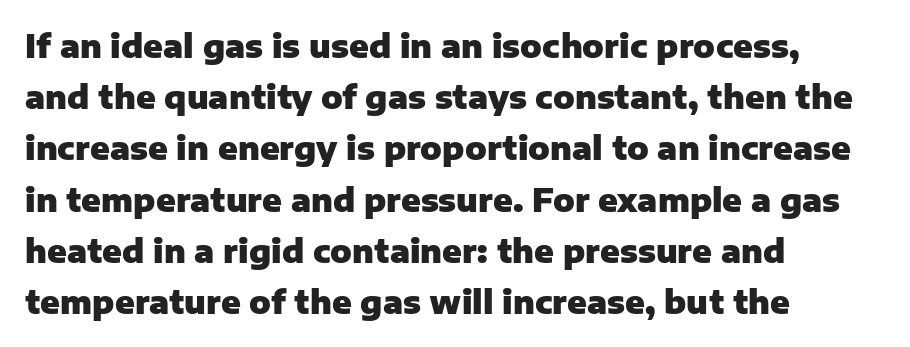
The image shows 32 px heavy sans-serif type, upright; set left-aligned, normal line spacing (1.6x), normal letter spacing, not underlined; low stroke contrast and a medium x-height.
